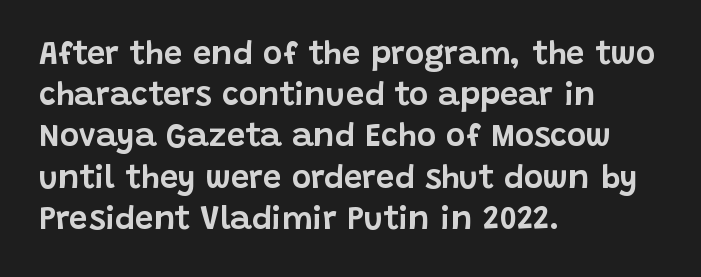
Q: Is the text italic (slanted)? A: No, it is upright.
Q: Is the typeface a serif or a sans-serif typeface? A: Sans-serif.
Q: Is the text underlined? A: No.
Q: How is the paragraph aligned? A: Left-aligned.
Q: Is the spacing between letters normal or unusually wide? A: Normal.
Q: Is the spacing between lines tight, normal or loose? A: Normal.
Q: Width (condensed, normal, or wide)? A: Normal.
Q: Stroke contrast? A: Low.
Q: x-height? A: Large.
Q: Monospaced? A: No.
